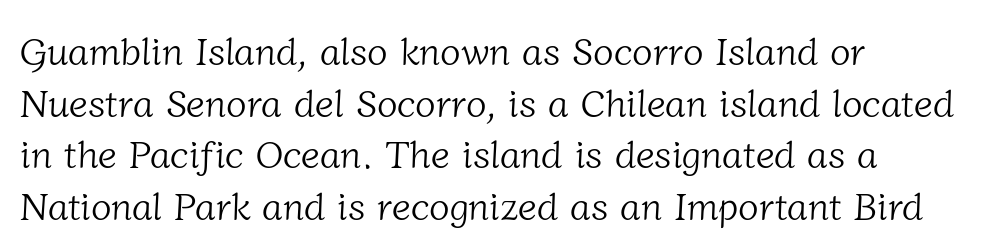
{"serif": "yes", "bold": "no", "weight": "light", "width": "normal", "stroke_contrast": "low", "x_height": "medium", "monospaced": "no", "underline": "no", "align": "left", "line_spacing": "normal", "line_spacing_ratio": 1.36, "letter_spacing": "normal", "letter_spacing_em": 0.0, "glyph_px": 38}
